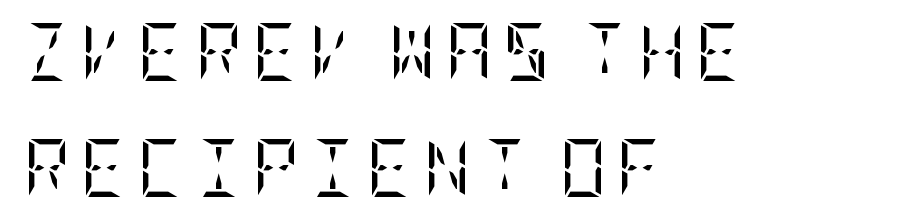
A typesetter would mark this as roman, not italic. The paragraph shown leans on its left margin. I'd call this a serif setting — the letters wear small feet. The weight tops out at a normal text grade.
